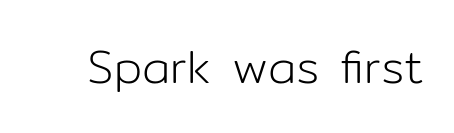
Q: Is the text bold? A: No.
Q: Is the text italic (slanted)? A: No, it is upright.
Q: Is the typeface a serif or a sans-serif typeface? A: Sans-serif.
Q: Is the text underlined? A: No.
Q: Is the spacing between letters normal or unusually wide? A: Normal.
Q: Width (condensed, normal, or wide)? A: Normal.
Q: Stroke contrast? A: Low.
Q: x-height? A: Medium.
Q: Monospaced? A: No.
